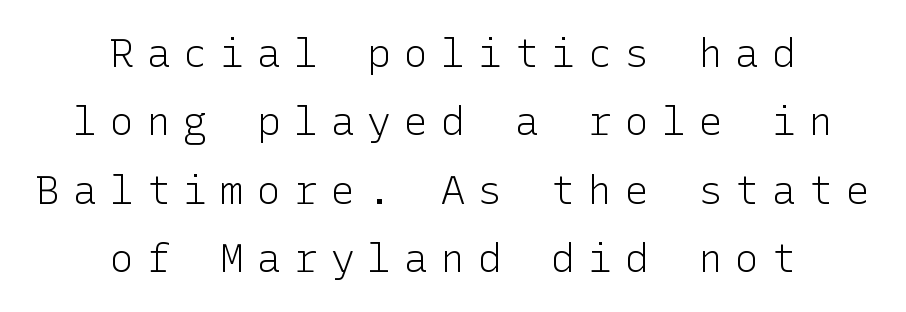
The letters stand upright; this is a roman face. Only glyphs here, with clear space below each row. There is plenty of visible air inserted between adjacent glyphs. Summary of weight: not heavy and not bold.
